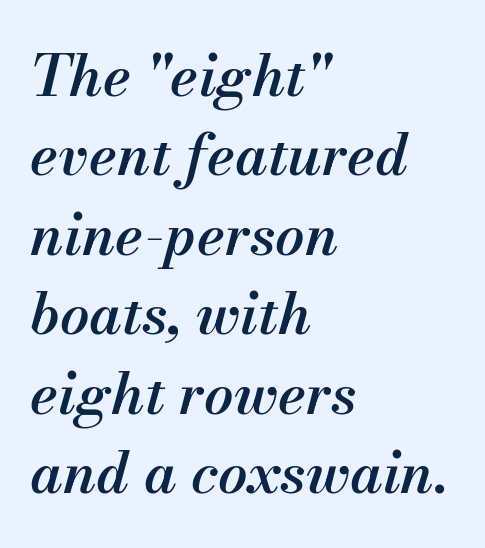
{"italic": "yes", "lean": "right", "slant_degrees": 13, "bold": "semi", "weight": "semibold", "width": "normal", "stroke_contrast": "medium", "x_height": "small", "monospaced": "no", "underline": "no", "align": "left", "line_spacing": "normal", "line_spacing_ratio": 1.37, "letter_spacing": "normal", "letter_spacing_em": 0.0, "glyph_px": 58}
